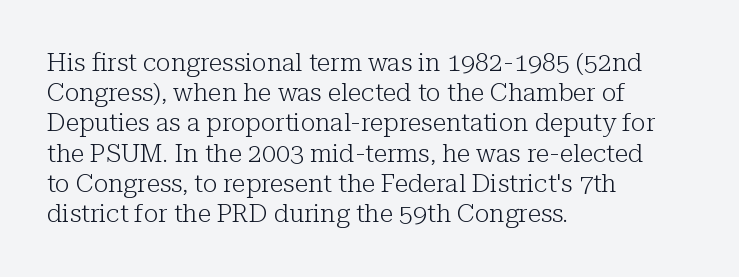
Q: Is the text bold? A: No.
Q: Is the text italic (slanted)? A: No, it is upright.
Q: Is the text underlined? A: No.
Q: How is the paragraph aligned? A: Left-aligned.
Q: Is the spacing between letters normal or unusually wide? A: Normal.
